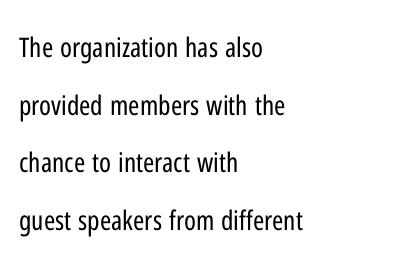
{"italic": "no", "bold": "no", "underline": "no", "align": "left", "line_spacing": "loose", "line_spacing_ratio": 2.13, "letter_spacing": "normal", "letter_spacing_em": 0.0, "glyph_px": 27}
